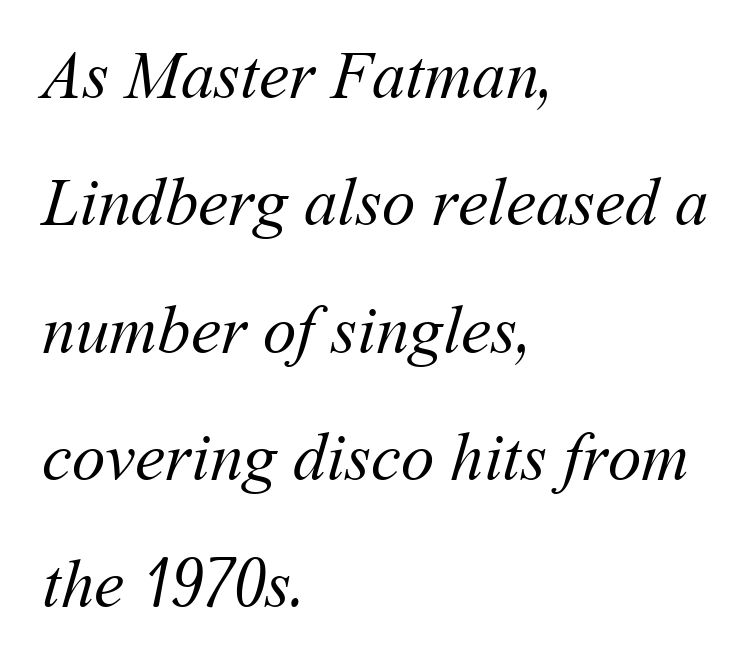
Letters rest on an invisible, unmarked baseline. The rendering anchors every line to the left-hand side. Quick note: interline space is abundant. Tracking value appears to be zero — textbook default spacing.
